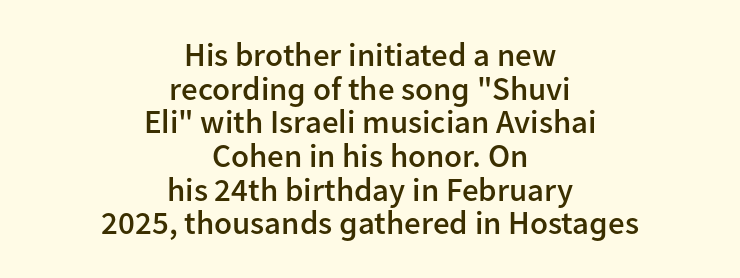
A bit beefed up — I'd call it semibold rather than bold. A student would call this center alignment; a typographer would say set centered. The lines are packed closely together with very little leading. This is roman type, the default non-slanted kind.
